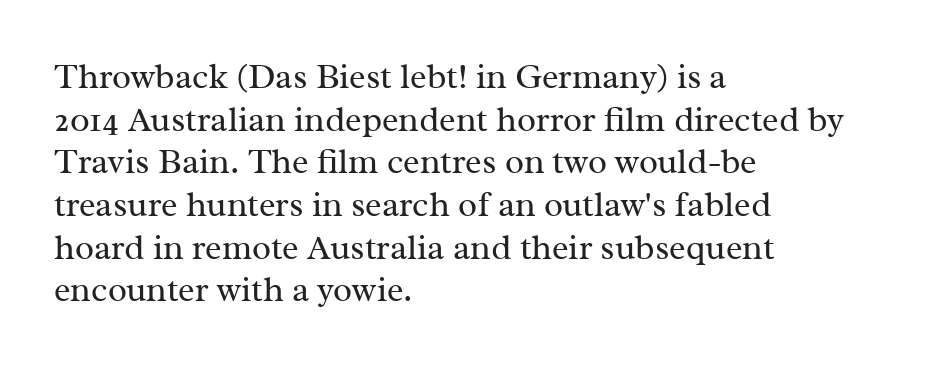
What stands out about the letter spacing? Nothing — it is the standard amount. Summary of weight: not heavy and not bold. Reading down the block, your eye returns to a fixed left position each line. Quick note: not italic, upright. This sample uses a serif face. The space beneath each line is pristine and unruled.
